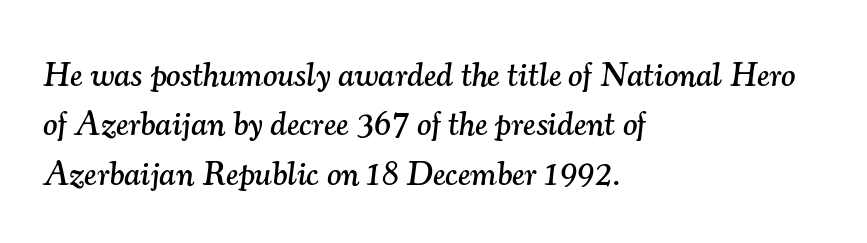
{"serif": "yes", "italic": "yes", "lean": "right", "slant_degrees": 7, "width": "normal", "stroke_contrast": "medium", "x_height": "small", "monospaced": "no", "underline": "no", "align": "left", "line_spacing": "normal", "line_spacing_ratio": 1.45, "letter_spacing": "normal", "letter_spacing_em": 0.0, "glyph_px": 34}
